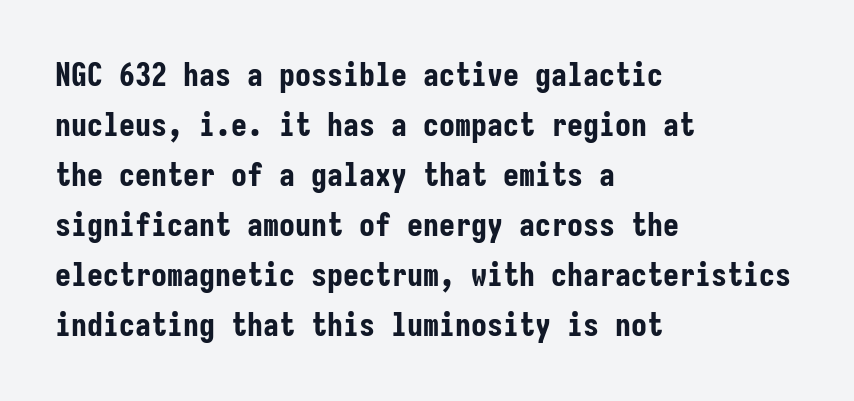
Ascenders rise straight up at ninety degrees. Glyph-to-glyph distance matches everyday printed text. The glyphs are unaccompanied by any horizontal stroke below them. A dark, heavy texture on the line: the type is bold. Line starts are locked; line ends wander.
